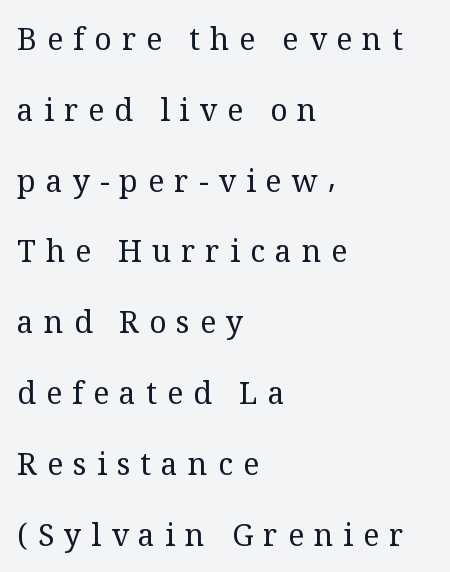
Q: Is the text bold? A: No.
Q: Is the text italic (slanted)? A: No, it is upright.
Q: Is the typeface a serif or a sans-serif typeface? A: Serif.
Q: Is the text underlined? A: No.
Q: How is the paragraph aligned? A: Left-aligned.
Q: Is the spacing between letters normal or unusually wide? A: Unusually wide.
Q: Is the spacing between lines tight, normal or loose? A: Loose.
Q: Width (condensed, normal, or wide)? A: Normal.
Q: Stroke contrast? A: Medium.
Q: x-height? A: Medium.
Q: Monospaced? A: No.
